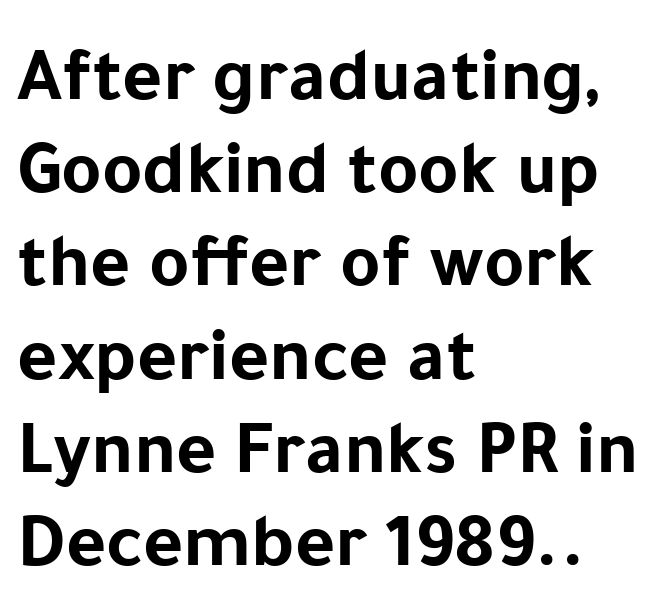
Q: Is the text bold? A: Yes.
Q: Is the text italic (slanted)? A: No, it is upright.
Q: Is the typeface a serif or a sans-serif typeface? A: Sans-serif.
Q: Is the text underlined? A: No.
Q: How is the paragraph aligned? A: Left-aligned.
Q: Is the spacing between letters normal or unusually wide? A: Normal.
Q: Width (condensed, normal, or wide)? A: Normal.
Q: Stroke contrast? A: Low.
Q: x-height? A: Medium.
Q: Monospaced? A: No.
